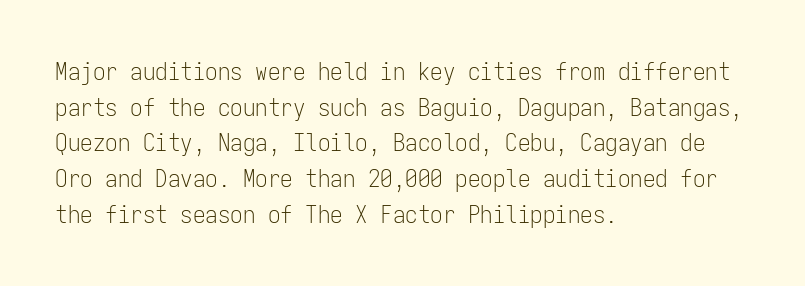
No word sits above an underline. These lines stack with their left ends in a neat column. The line-height multiplier appears to be the usual default. Ordinary non-slanted type is in use. Students, note that the glyphs here touch the page at normal intervals.
